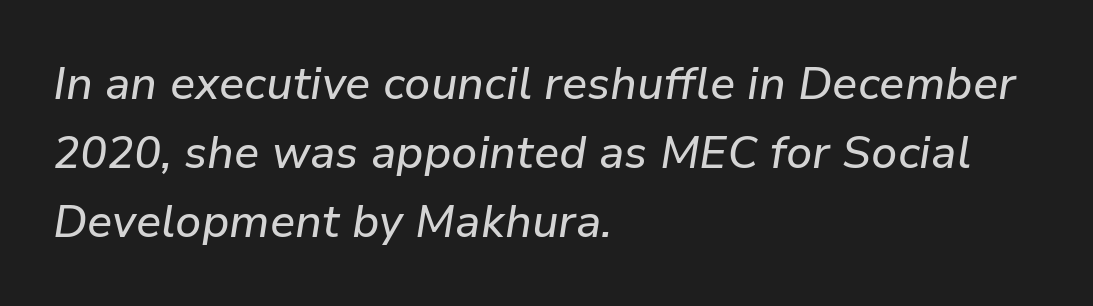
{"italic": "yes", "lean": "right", "slant_degrees": 9, "width": "normal", "stroke_contrast": "low", "x_height": "medium", "monospaced": "no", "underline": "no", "align": "left", "line_spacing": "normal", "line_spacing_ratio": 1.53, "letter_spacing": "normal", "letter_spacing_em": 0.0, "glyph_px": 45}
